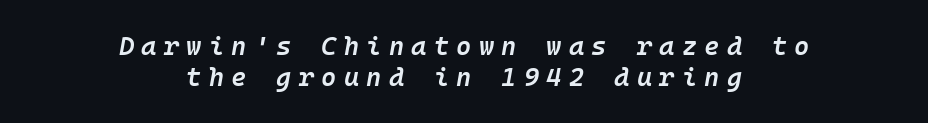
The line texture is sparse and dotted thanks to wide tracking. The letters are semibold — heavier than regular but short of a full bold. The face used here has a pronounced slope to its letters. The compositor balanced each line on the midline.
